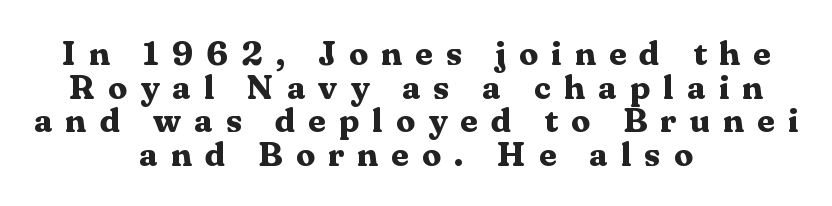
The image shows 34 px bold serif type, upright; set centered, tight line spacing (0.99x), unusually wide letter spacing (+0.39 em), not underlined; medium stroke contrast and a medium x-height.
